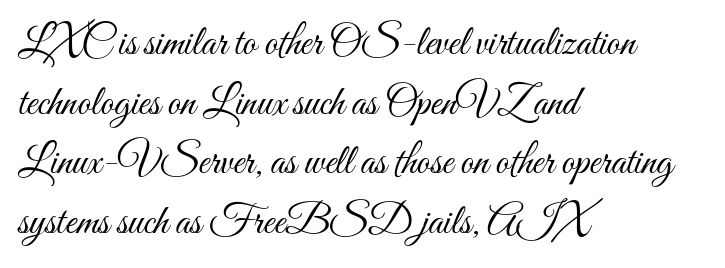
Q: Is the text bold? A: No.
Q: Is the text italic (slanted)? A: Yes.
Q: Is the text underlined? A: No.
Q: How is the paragraph aligned? A: Left-aligned.
Q: Is the spacing between letters normal or unusually wide? A: Normal.
Q: Is the spacing between lines tight, normal or loose? A: Normal.
Q: Width (condensed, normal, or wide)? A: Condensed.
Q: Stroke contrast? A: Medium.
Q: x-height? A: Small.
Q: Monospaced? A: No.
